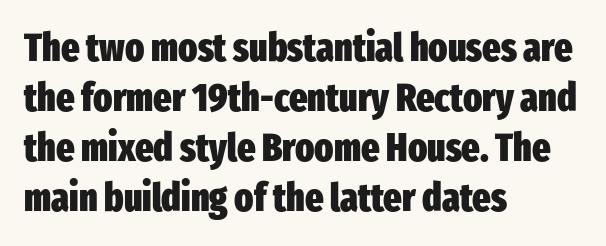
{"serif": "no", "italic": "no", "bold": "yes", "weight": "heavy", "width": "condensed", "stroke_contrast": "low", "x_height": "medium", "monospaced": "no", "underline": "no", "align": "left", "line_spacing": "normal", "line_spacing_ratio": 1.28, "letter_spacing": "normal", "letter_spacing_em": 0.0, "glyph_px": 39}
